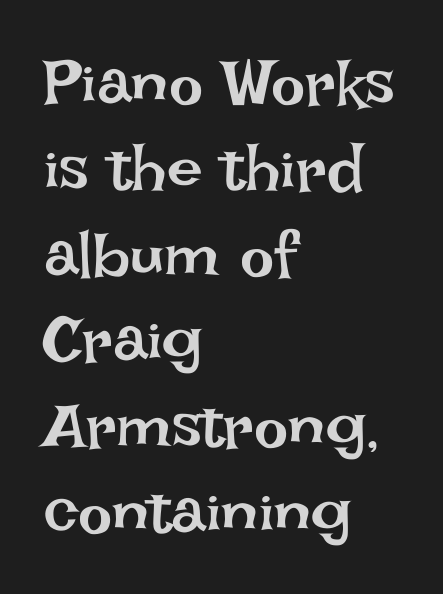
{"italic": "no", "bold": "no", "weight": "regular", "width": "normal", "stroke_contrast": "low", "x_height": "large", "monospaced": "no", "underline": "no", "align": "left", "line_spacing": "normal", "line_spacing_ratio": 1.34, "letter_spacing": "normal", "letter_spacing_em": 0.0, "glyph_px": 64}
